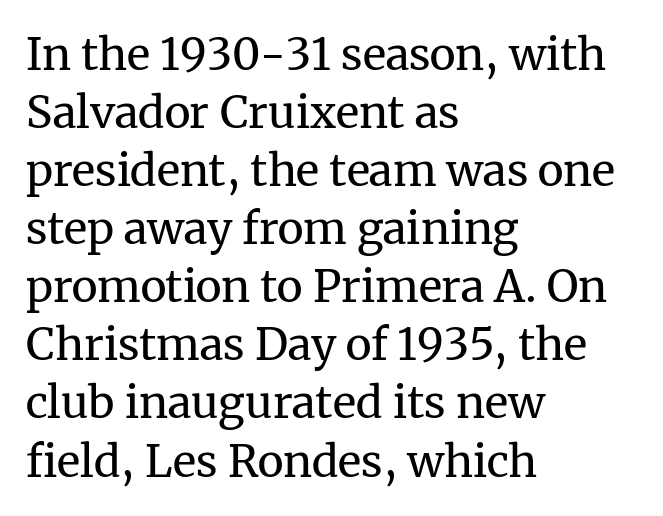
The face used here is seriffed, in the tradition of book romans. Students, observe: this is what conventionally led text looks like. Characters remain perfectly vertical along every line. Words float on clear page, feet unadorned.
